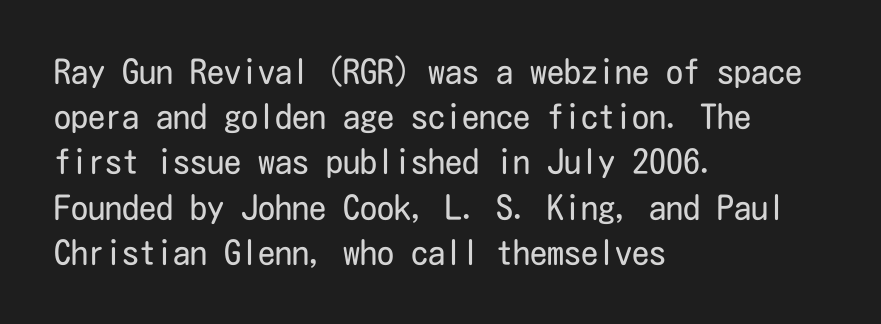
{"serif": "no", "italic": "no", "bold": "no", "weight": "regular", "width": "condensed", "stroke_contrast": "low", "x_height": "medium", "underline": "no", "align": "left", "line_spacing": "normal", "line_spacing_ratio": 1.33, "letter_spacing": "normal", "letter_spacing_em": 0.0, "glyph_px": 34}
